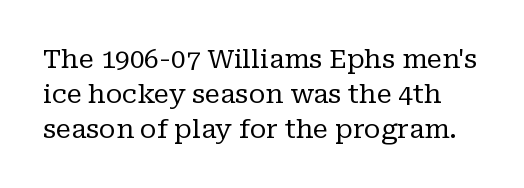
The image shows 26 px text type, upright; set normal line spacing (1.34x), normal letter spacing, not underlined.
